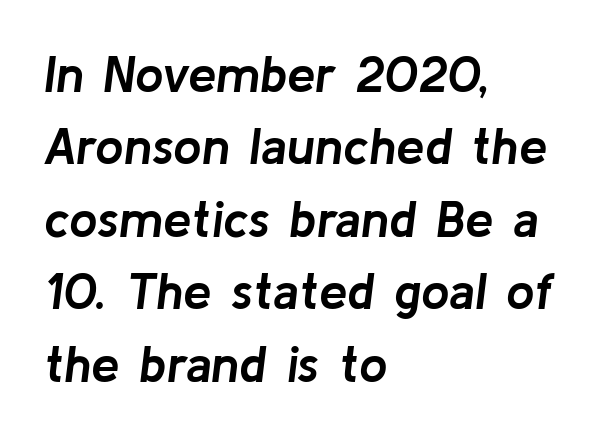
The image shows 51 px semibold type, italic (leaning right); set left-aligned, normal line spacing (1.42x), normal letter spacing, not underlined; low stroke contrast and a medium x-height.
